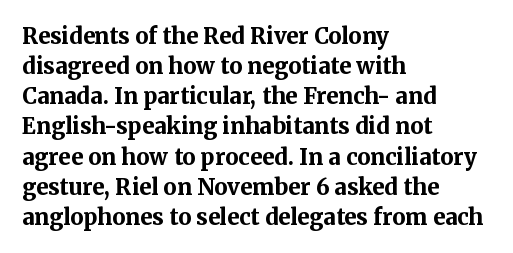
The paragraph shown leans on its left margin. This block has exactly the height ordinary leading produces. Italic: no, the glyphs are upright roman. The baseline area is clear.
